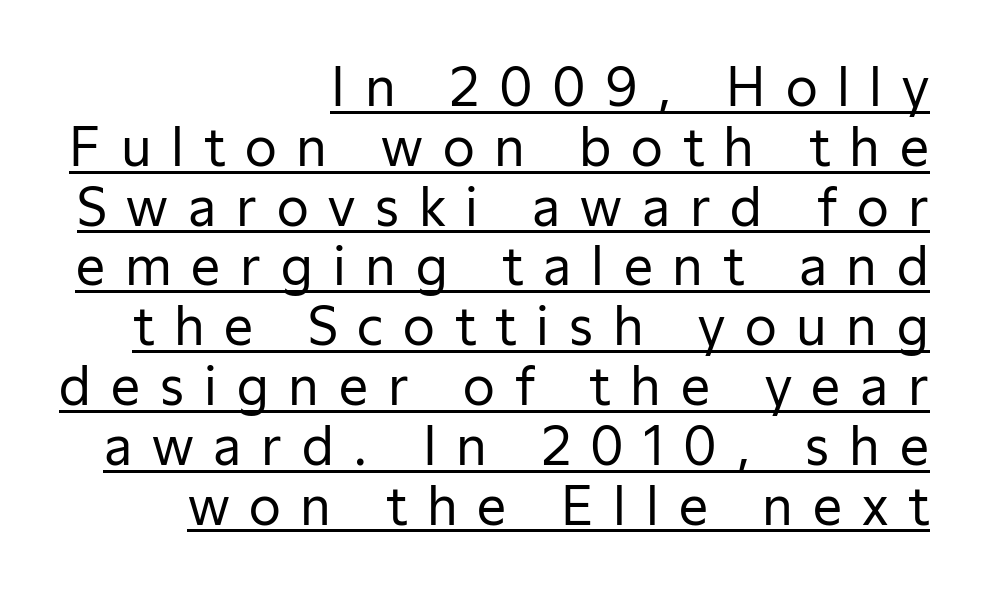
{"serif": "no", "italic": "no", "bold": "no", "weight": "regular", "width": "normal", "stroke_contrast": "low", "x_height": "medium", "monospaced": "no", "underline": "yes", "align": "right", "line_spacing": "tight", "line_spacing_ratio": 1.15, "letter_spacing": "wide", "letter_spacing_em": 0.38, "glyph_px": 52}
